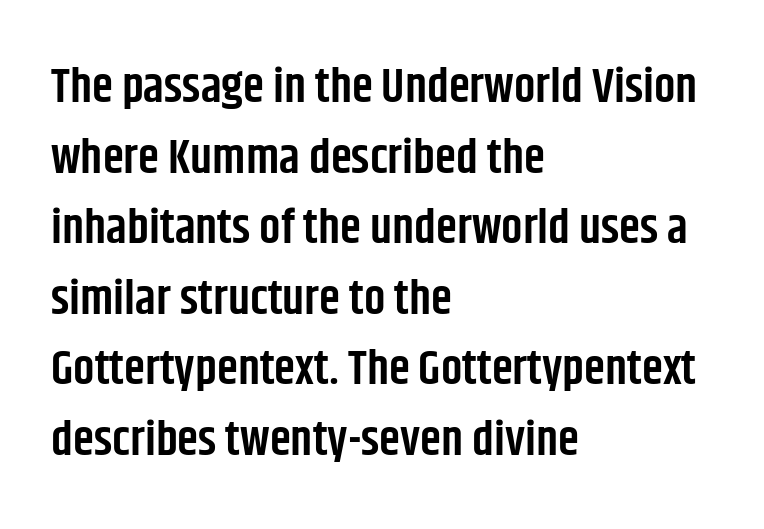
The characters look somewhat weighty, a semibold short of true bold. Proportional: the letters do not fall into vertical columns. The passage is arranged the way most books set body copy — flush left. What kind of face is this? One without serifs — a sans. Decoration check: the copy has no underline. Short note: letters normally spaced.
